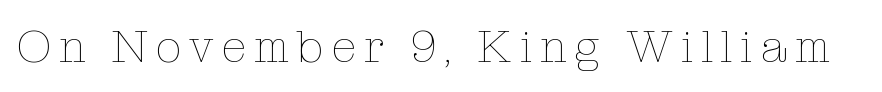
The image shows 46 px thin type, upright; set not underlined; low stroke contrast and a medium x-height.
